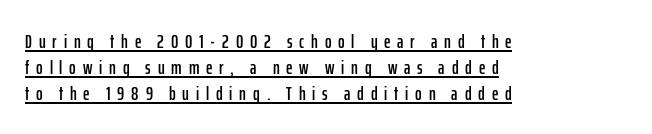
{"italic": "no", "underline": "yes", "align": "left", "line_spacing": "normal", "line_spacing_ratio": 1.29, "letter_spacing": "wide", "letter_spacing_em": 0.34, "glyph_px": 20}
